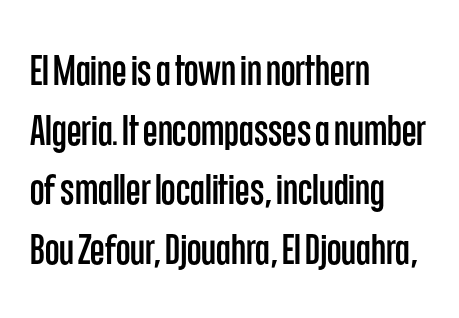
Is this a sans? Yes — the strokes have no serifs. Letter spacing: default. Teacher's note: observe the even left margin — that is flush-left alignment. Each row of text sits above clean, open space.
